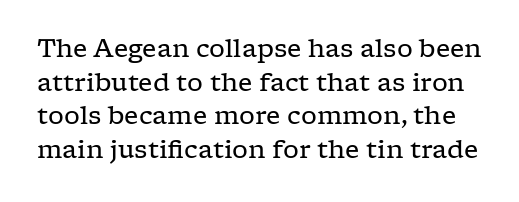
{"italic": "no", "bold": "no", "underline": "no", "line_spacing": "normal", "line_spacing_ratio": 1.35, "letter_spacing": "normal", "letter_spacing_em": 0.0, "glyph_px": 25}
